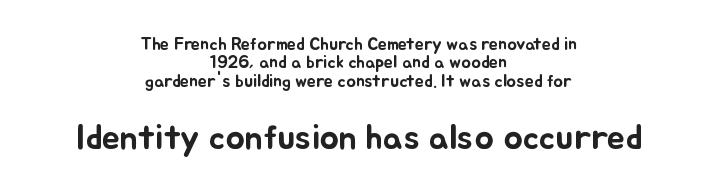
Q: Is the text italic (slanted)? A: No, it is upright.
Q: Is the text underlined? A: No.
Q: How is the paragraph aligned? A: Centered.
Q: Is the spacing between letters normal or unusually wide? A: Normal.
Q: Is the spacing between lines tight, normal or loose? A: Tight.
Q: Which block of text is set in a larger size, the first (top) or the second (bottom)? A: The second (bottom) one.
Q: Width (condensed, normal, or wide)? A: Normal.
Q: Stroke contrast? A: Low.
Q: x-height? A: Small.
Q: Monospaced? A: No.
